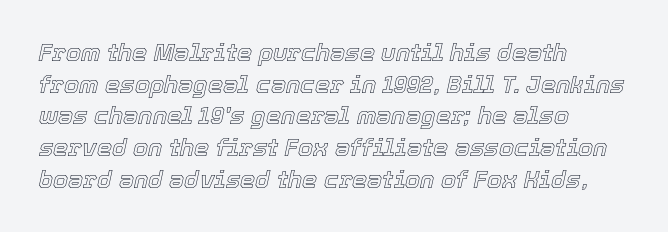
The image shows 24 px text type, italic (leaning right); set left-aligned, normal line spacing (1.32x), normal letter spacing, not underlined.
